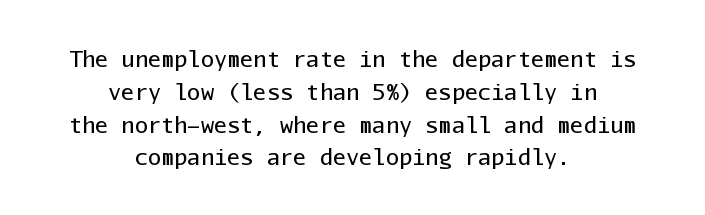
{"italic": "no", "bold": "no", "underline": "no", "align": "center", "line_spacing": "normal", "line_spacing_ratio": 1.49, "letter_spacing": "normal", "letter_spacing_em": 0.0, "glyph_px": 22}
